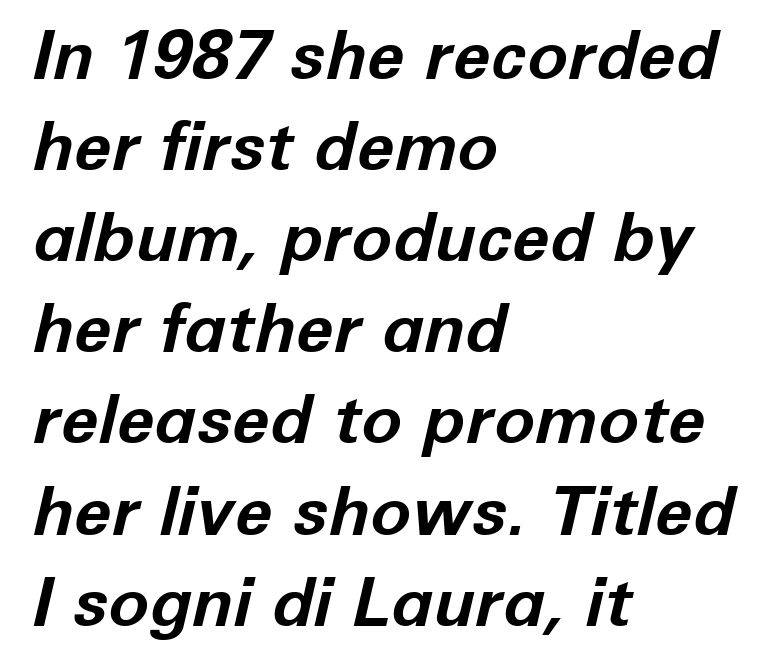
No word sits above an underline. An italicized treatment has been applied to the whole sample. Notice how thick the strokes are: this is what a full bold looks like. Regarding leading, the lines here are spaced in the standard way. Varying glyph widths throughout — classic text-font behaviour.
